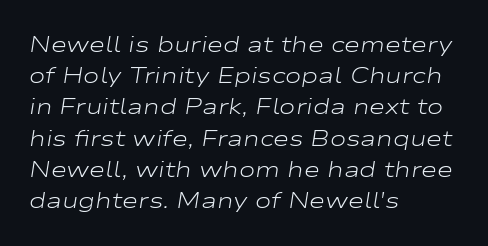
{"italic": "yes", "lean": "right", "slant_degrees": 9, "bold": "no", "underline": "no", "align": "left", "line_spacing": "normal", "line_spacing_ratio": 1.42, "letter_spacing": "normal", "letter_spacing_em": 0.0, "glyph_px": 22}
